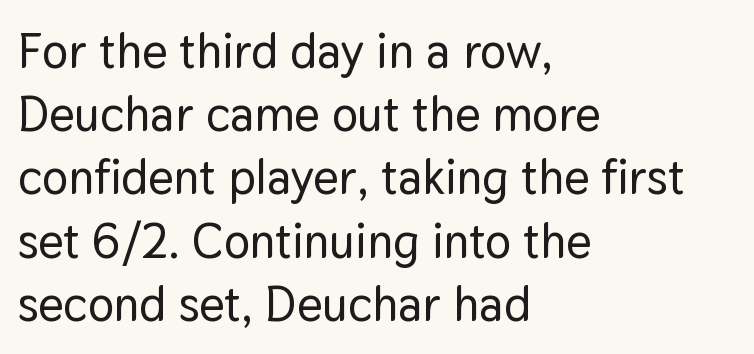
Q: Is the text italic (slanted)? A: No, it is upright.
Q: Is the typeface a serif or a sans-serif typeface? A: Sans-serif.
Q: Is the text underlined? A: No.
Q: How is the paragraph aligned? A: Left-aligned.
Q: Is the spacing between letters normal or unusually wide? A: Normal.
Q: Is the spacing between lines tight, normal or loose? A: Normal.
Q: Width (condensed, normal, or wide)? A: Normal.
Q: Stroke contrast? A: Low.
Q: x-height? A: Medium.
Q: Monospaced? A: No.
